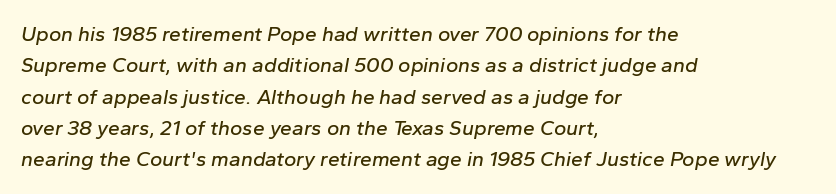
Layout note: lines flush left. Nobody drew a line under any word here. The letters sit at their default tracking, neither squeezed nor spread. The specimen reads as italic at a glance. In terms of leading, this rendering sits right in the middle.
